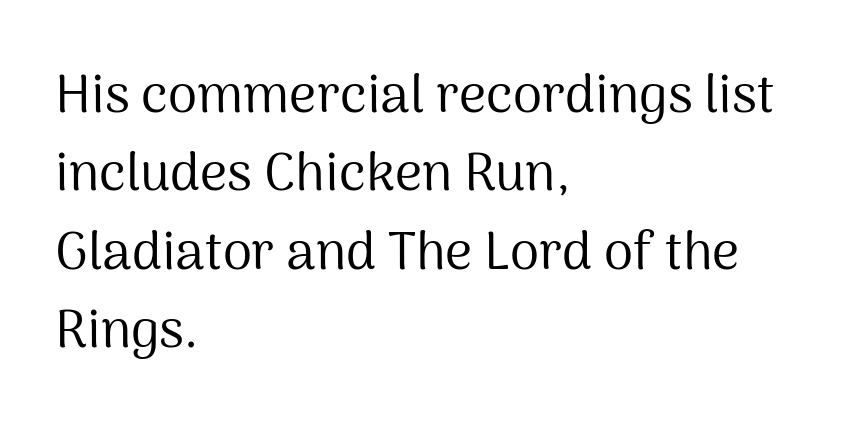
Is this a fixed-width face? No — the glyphs have proportional, varying widths. Which margin do the lines hug? The left one — the right edge is uneven. Letters have the restrained weight of plain body copy at most. The tracking reads as untouched default to a designer's eye. The specimen omits any rule beneath the text block's lines.
